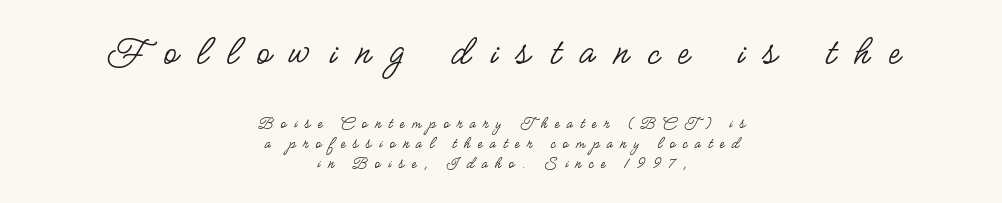
The image shows 43 px regular-weight, condensed sans-serif type; set centered, line spacing 1.19x, unusually wide letter spacing (+0.44 em), not underlined; the first (top) block is 2.53x larger; low stroke contrast and a small x-height.
